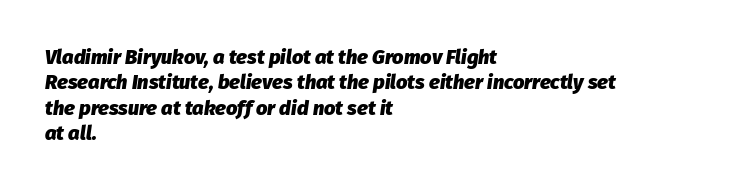
The image shows 20 px bold type, italic (leaning right); set left-aligned, normal line spacing (1.27x), normal letter spacing, not underlined.
